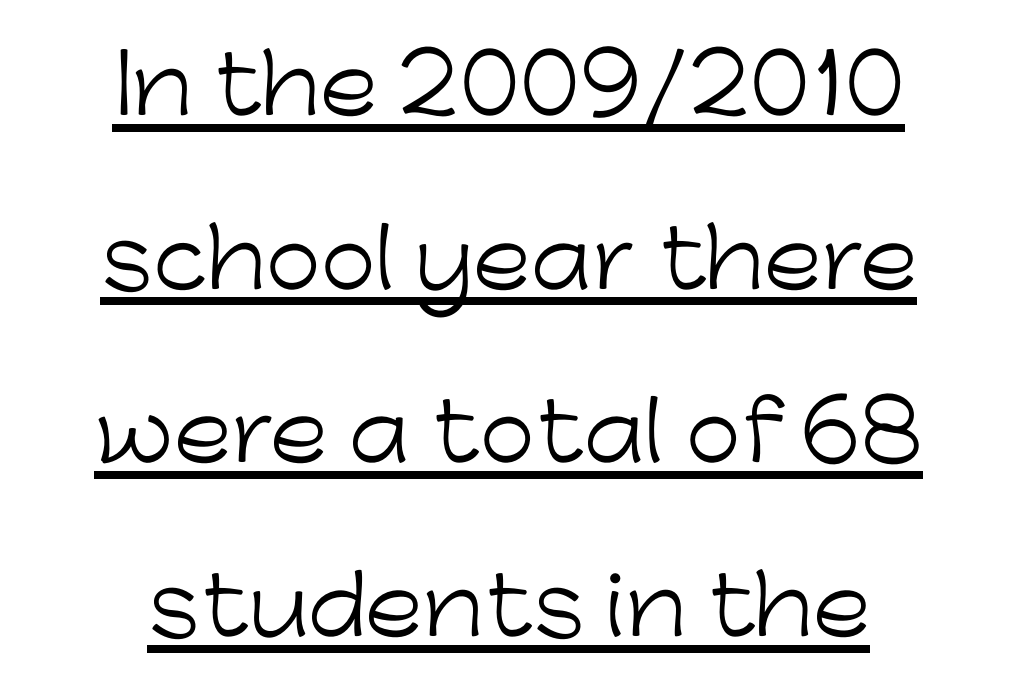
In terms of letterspacing, this is plain default setting. Leading: increased. These lines stack symmetrically, like a column narrowing and widening about its center. This reads as an unemphasized weight, regular at the heaviest.
